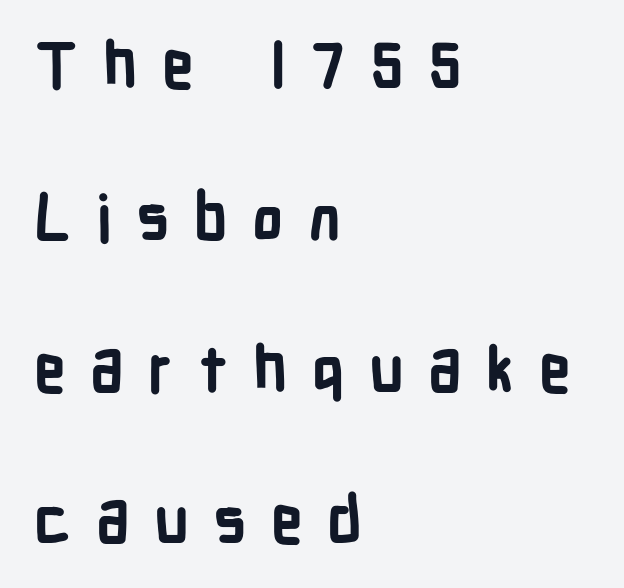
The image shows 63 px bold, condensed sans-serif type, upright; set left-aligned, loose line spacing (2.41x), unusually wide letter spacing (+0.39 em), not underlined; low stroke contrast and a medium x-height.
